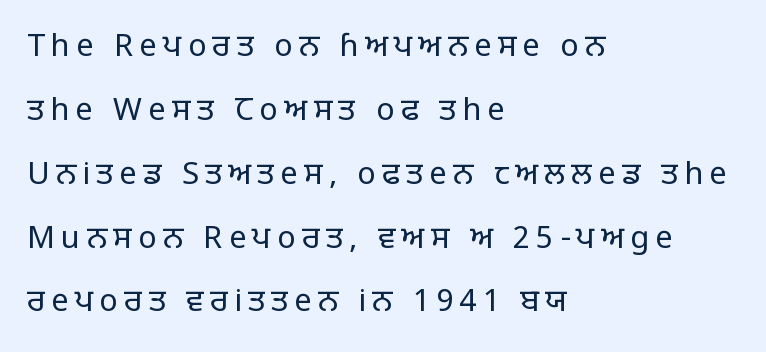
{"serif": "no", "italic": "no", "bold": "no", "weight": "regular", "width": "normal", "stroke_contrast": "low", "x_height": "large", "monospaced": "no", "underline": "no", "align": "left", "line_spacing": "loose", "line_spacing_ratio": 2.06, "letter_spacing": "wide", "letter_spacing_em": 0.2, "glyph_px": 31}
